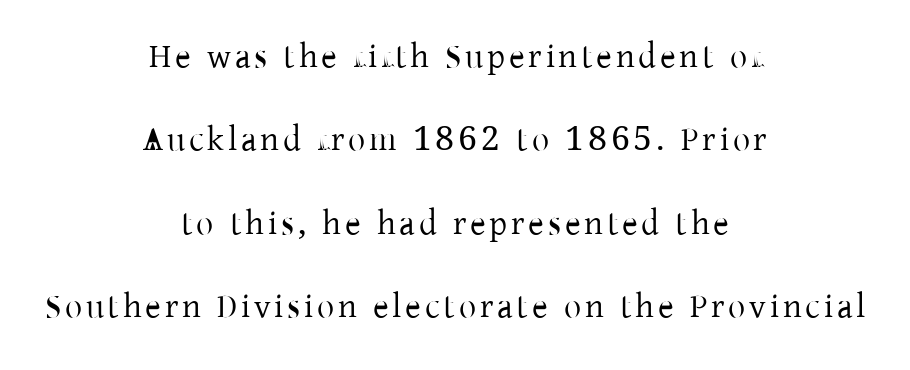
The image shows 34 px regular-weight serif type, upright; set centered, loose line spacing (2.45x), not underlined; low stroke contrast and a medium x-height.
